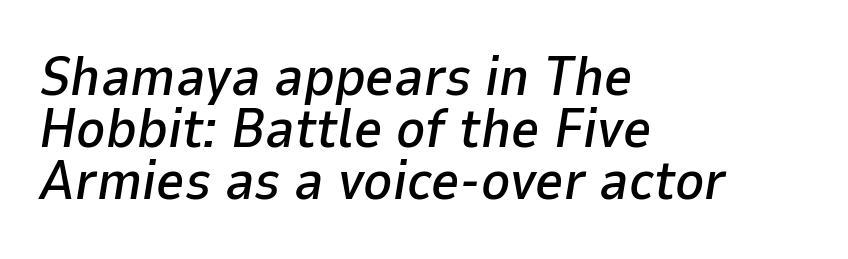
{"italic": "yes", "lean": "right", "slant_degrees": 9, "width": "normal", "stroke_contrast": "low", "x_height": "medium", "monospaced": "no", "underline": "no", "align": "left", "line_spacing": "tight", "line_spacing_ratio": 0.95, "letter_spacing": "normal", "letter_spacing_em": 0.0, "glyph_px": 55}
